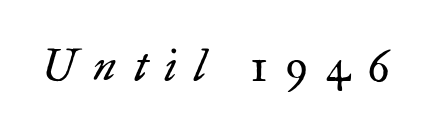
The image shows 44 px regular-weight serif type, italic (leaning right); set unusually wide letter spacing (+0.39 em), not underlined; low stroke contrast and a small x-height.
